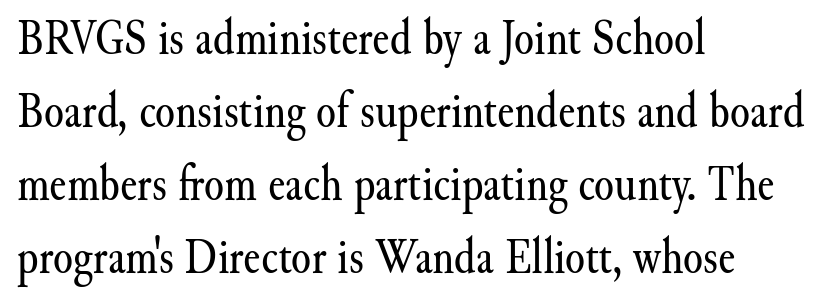
The image shows 51 px regular-weight serif type, upright; set left-aligned, normal line spacing (1.43x), normal letter spacing, not underlined; medium stroke contrast and a small x-height.
